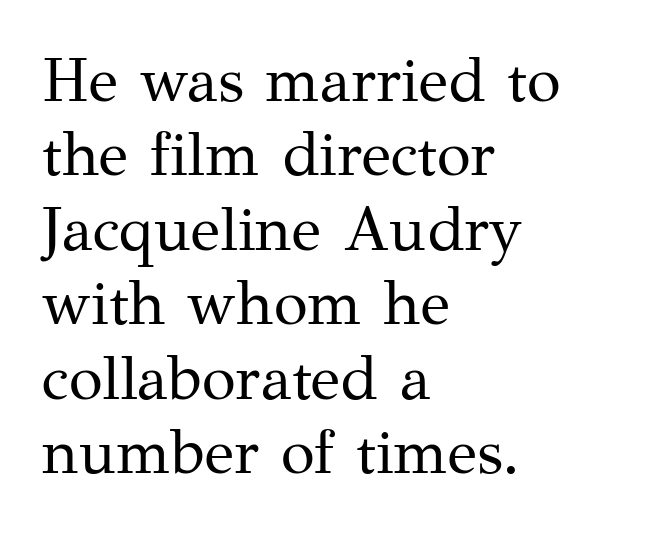
{"serif": "yes", "italic": "no", "bold": "no", "weight": "regular", "width": "normal", "stroke_contrast": "medium", "x_height": "medium", "monospaced": "no", "underline": "no", "align": "left", "line_spacing_ratio": 1.2, "letter_spacing": "normal", "letter_spacing_em": 0.0, "glyph_px": 62}
